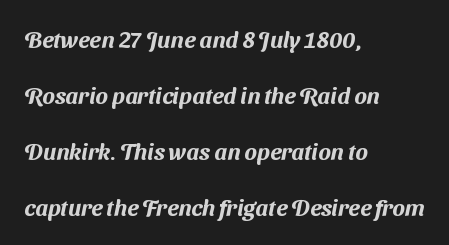
Q: Is the text underlined? A: No.
Q: How is the paragraph aligned? A: Left-aligned.
Q: Is the spacing between letters normal or unusually wide? A: Normal.
Q: Is the spacing between lines tight, normal or loose? A: Loose.
